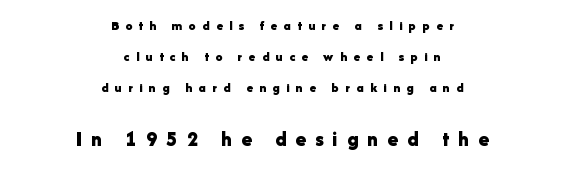
{"italic": "no", "bold": "yes", "underline": "no", "align": "center", "line_spacing": "loose", "line_spacing_ratio": 2.2, "letter_spacing": "wide", "letter_spacing_em": 0.45, "larger_block": "second", "size_ratio": 1.5, "glyph_px": 21}
